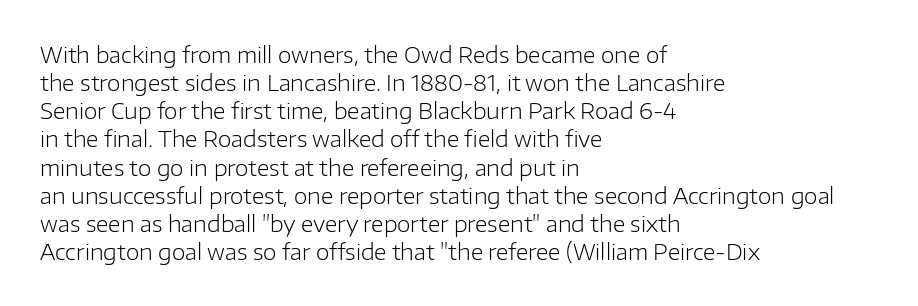
{"italic": "no", "bold": "no", "underline": "no", "align": "left", "line_spacing": "normal", "line_spacing_ratio": 1.28, "letter_spacing": "normal", "letter_spacing_em": 0.0, "glyph_px": 22}
